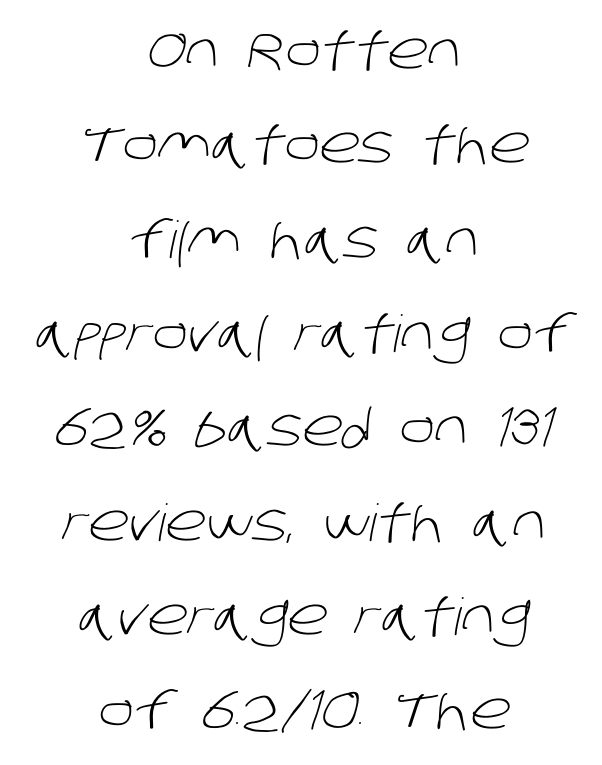
Bold? No — there's no thickening of the strokes. I'd call this a sans setting — the letters go barefoot. The rendering positions every line midway between the sides. Characters follow at the spacing the type designer built in. Plain, unruled lines of type.
